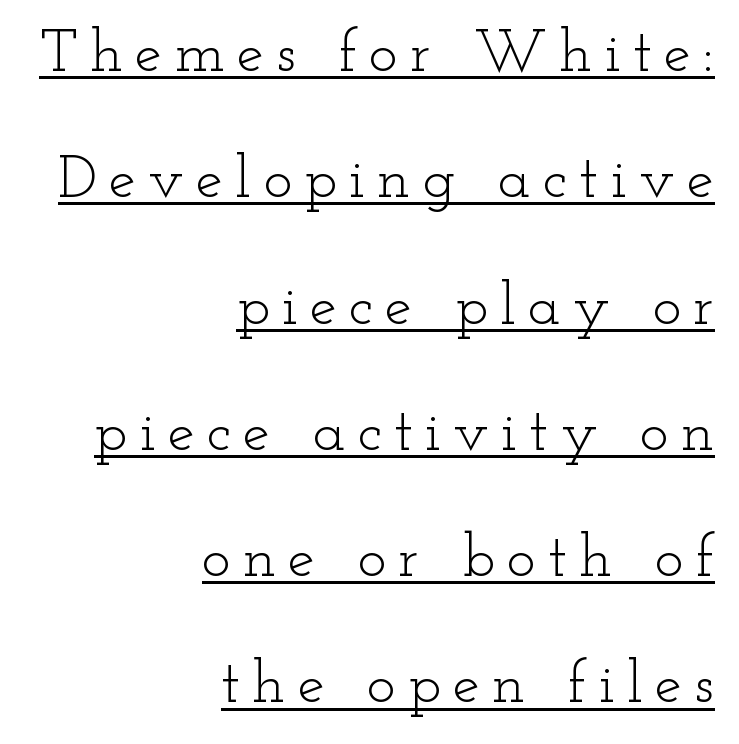
Q: Is the text bold? A: No.
Q: Is the text italic (slanted)? A: No, it is upright.
Q: Is the typeface a serif or a sans-serif typeface? A: Serif.
Q: Is the text underlined? A: Yes.
Q: How is the paragraph aligned? A: Right-aligned.
Q: Is the spacing between letters normal or unusually wide? A: Unusually wide.
Q: Is the spacing between lines tight, normal or loose? A: Loose.
Q: Width (condensed, normal, or wide)? A: Wide.
Q: Stroke contrast? A: Low.
Q: x-height? A: Small.
Q: Monospaced? A: No.
